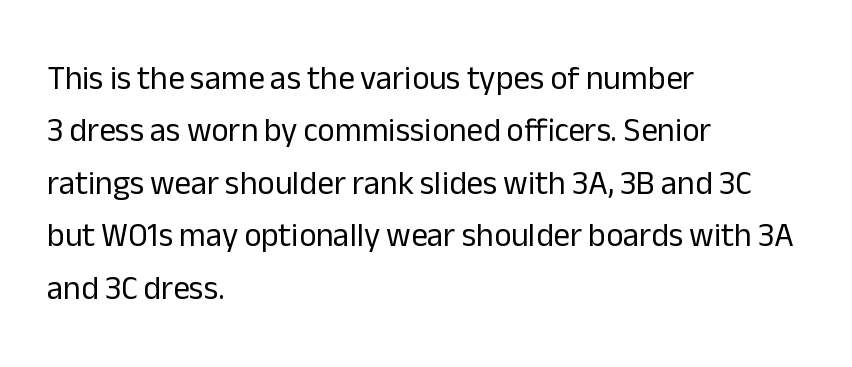
Q: Is the text bold? A: No.
Q: Is the text italic (slanted)? A: No, it is upright.
Q: Is the typeface a serif or a sans-serif typeface? A: Sans-serif.
Q: Is the text underlined? A: No.
Q: How is the paragraph aligned? A: Left-aligned.
Q: Is the spacing between letters normal or unusually wide? A: Normal.
Q: Is the spacing between lines tight, normal or loose? A: Normal.
Q: Width (condensed, normal, or wide)? A: Normal.
Q: Stroke contrast? A: Low.
Q: x-height? A: Medium.
Q: Monospaced? A: No.
